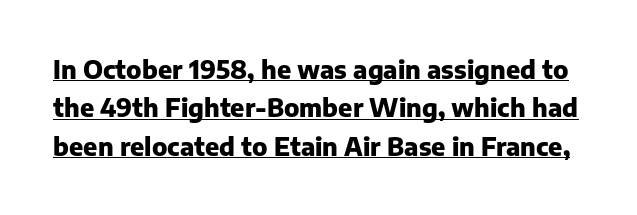
The image shows 25 px bold type, upright; set normal line spacing (1.54x), normal letter spacing, underlined.
